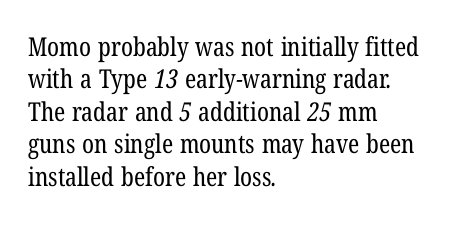
Q: Is the text bold? A: No.
Q: Is the text underlined? A: No.
Q: How is the paragraph aligned? A: Left-aligned.
Q: Is the spacing between letters normal or unusually wide? A: Normal.
Q: Is the spacing between lines tight, normal or loose? A: Normal.
